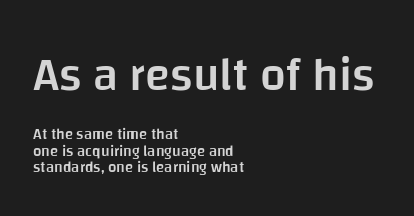
{"serif": "no", "italic": "no", "bold": "semi", "weight": "semibold", "width": "normal", "stroke_contrast": "low", "x_height": "large", "monospaced": "no", "underline": "no", "align": "left", "line_spacing": "tight", "line_spacing_ratio": 1.1, "letter_spacing": "normal", "letter_spacing_em": 0.0, "larger_block": "first", "size_ratio": 3.07, "glyph_px": 46}
